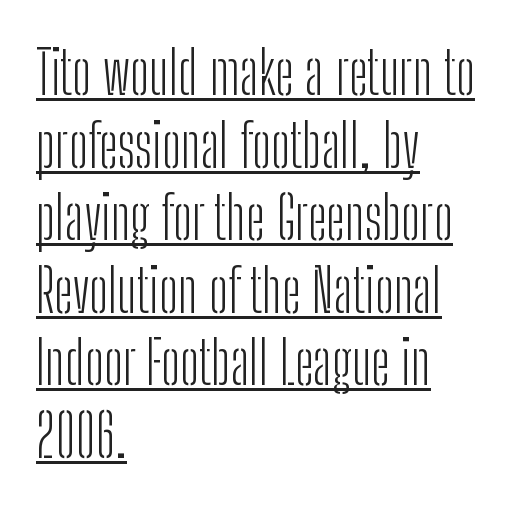
{"serif": "no", "italic": "no", "bold": "no", "weight": "light", "width": "condensed", "stroke_contrast": "low", "x_height": "medium", "monospaced": "no", "underline": "yes", "align": "left", "line_spacing_ratio": 1.23, "letter_spacing": "normal", "letter_spacing_em": 0.0, "glyph_px": 59}
